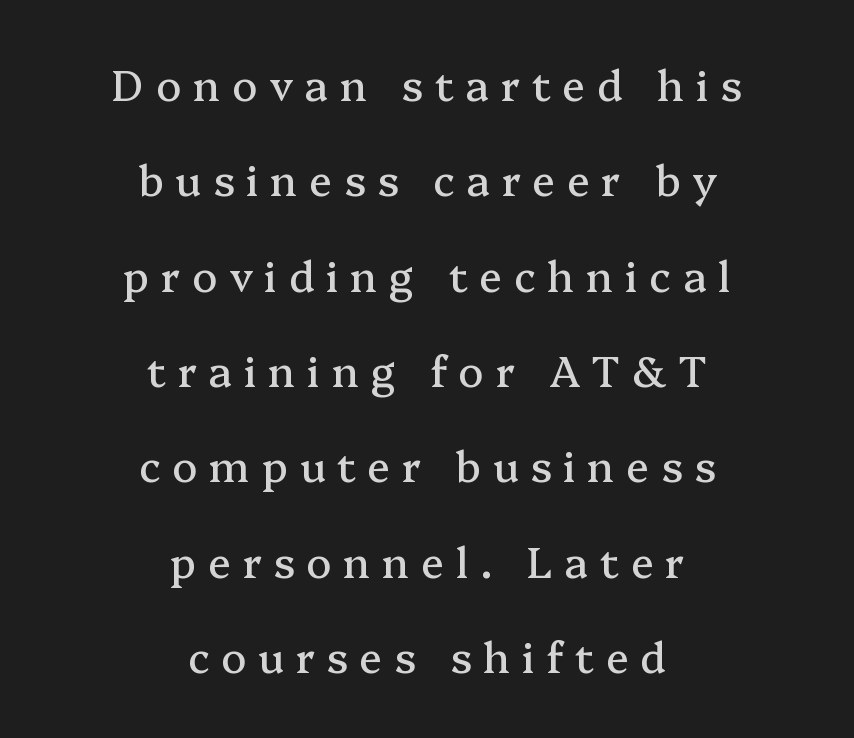
{"serif": "yes", "italic": "no", "width": "normal", "stroke_contrast": "medium", "x_height": "medium", "monospaced": "no", "underline": "no", "align": "center", "line_spacing": "loose", "line_spacing_ratio": 2.27, "letter_spacing": "wide", "letter_spacing_em": 0.28, "glyph_px": 42}
